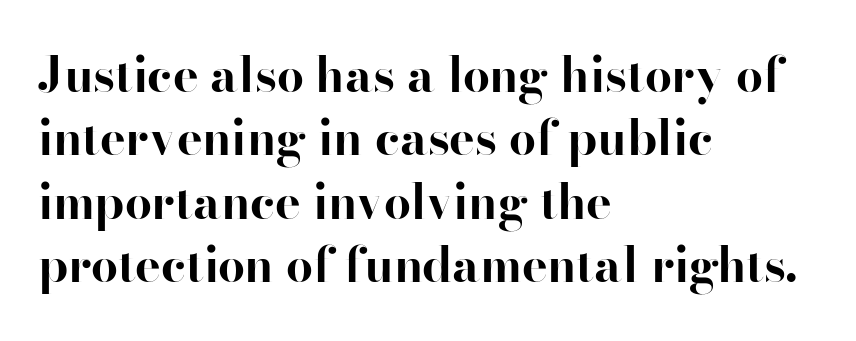
{"serif": "yes", "italic": "no", "bold": "yes", "weight": "bold", "width": "normal", "stroke_contrast": "high", "x_height": "small", "monospaced": "no", "underline": "no", "align": "left", "line_spacing": "normal", "line_spacing_ratio": 1.32, "letter_spacing": "normal", "letter_spacing_em": 0.0, "glyph_px": 48}
